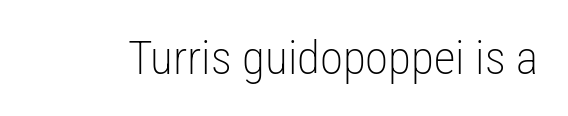
{"serif": "no", "italic": "no", "bold": "no", "weight": "light", "width": "condensed", "stroke_contrast": "low", "x_height": "medium", "monospaced": "no", "underline": "no", "letter_spacing": "normal", "letter_spacing_em": 0.0, "glyph_px": 47}
